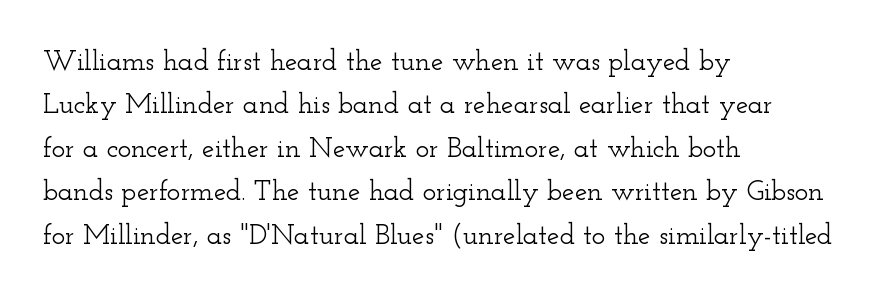
Q: Is the text italic (slanted)? A: No, it is upright.
Q: Is the typeface a serif or a sans-serif typeface? A: Serif.
Q: Is the text underlined? A: No.
Q: How is the paragraph aligned? A: Left-aligned.
Q: Is the spacing between letters normal or unusually wide? A: Normal.
Q: Is the spacing between lines tight, normal or loose? A: Normal.
Q: Width (condensed, normal, or wide)? A: Wide.
Q: Stroke contrast? A: Low.
Q: x-height? A: Small.
Q: Monospaced? A: No.
